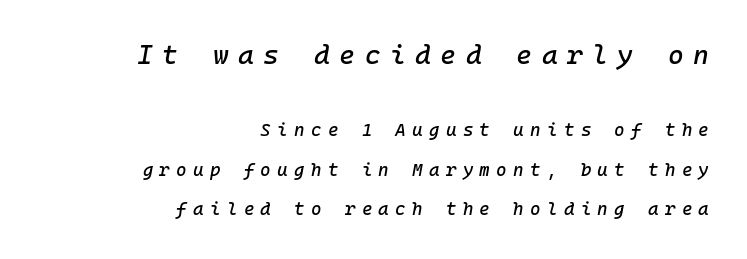
The image shows 27 px text type, italic (leaning right); set right-aligned, loose line spacing (2.2x), unusually wide letter spacing (+0.35 em), not underlined; the first (top) block is 1.5x larger.
